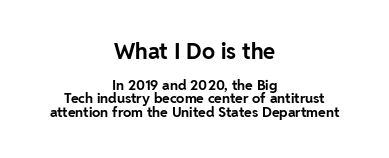
Unlike italic type, these characters show no tilt at all. Here the first block reads like a headline and the second like body copy. The rendering positions every line midway between the sides. There is no visible air inserted between adjacent glyphs.
